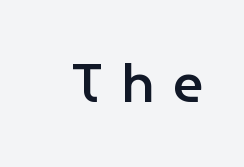
Q: Is the text bold? A: Semi-bold.
Q: Is the text italic (slanted)? A: No, it is upright.
Q: Is the typeface a serif or a sans-serif typeface? A: Sans-serif.
Q: Is the text underlined? A: No.
Q: Is the spacing between letters normal or unusually wide? A: Unusually wide.
Q: Width (condensed, normal, or wide)? A: Normal.
Q: Stroke contrast? A: Low.
Q: x-height? A: Medium.
Q: Monospaced? A: No.
